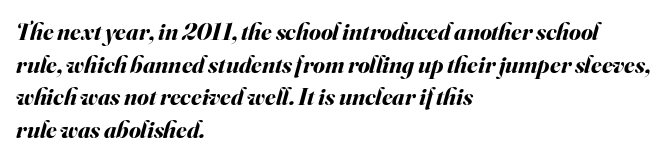
The image shows 24 px bold type, italic (leaning right); set left-aligned, normal line spacing (1.36x), normal letter spacing, not underlined.
